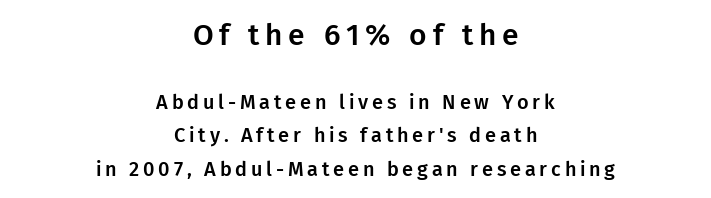
A bare baseline throughout the passage. Posture: upright roman. I'd call this a sans setting — the letters go barefoot. Bigger letters appear in the top chunk; the bottom chunk is reduced. Looks like regular typesetting: each glyph gets only the width it needs.
